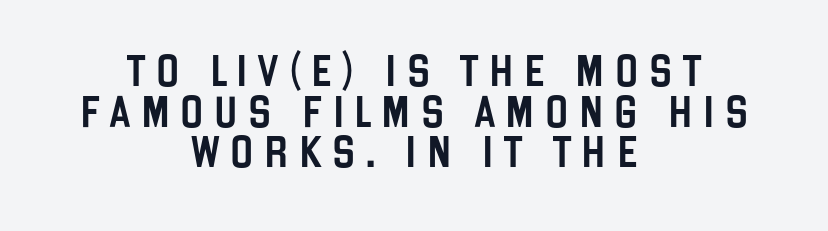
Is there much room between lines? A standard amount, neither cramped nor airy. A roman cut, with each character standing at attention. Visually the block forms a symmetrical silhouette, jagged on both flanks. No feet cap the strokes, marking this as sans-serif type. Here the designer chose a conventional face with non-uniform glyph widths.
